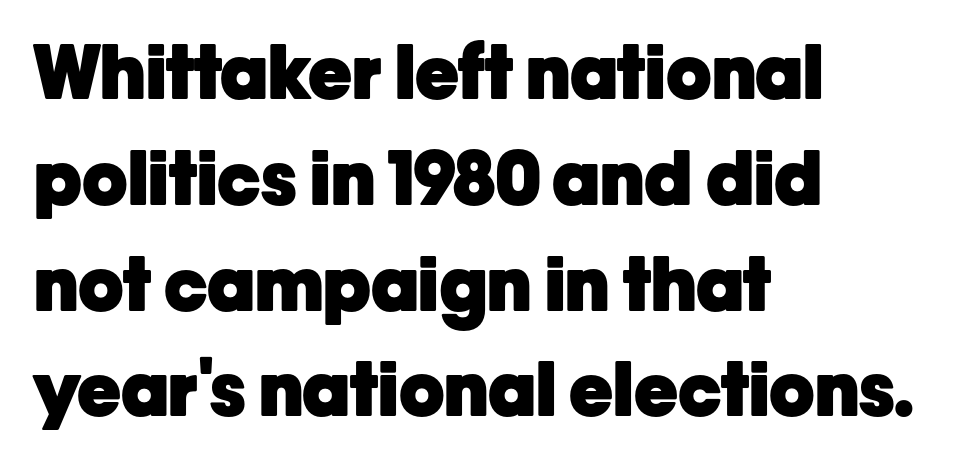
Q: Is the text bold? A: Yes.
Q: Is the text italic (slanted)? A: No, it is upright.
Q: Is the typeface a serif or a sans-serif typeface? A: Sans-serif.
Q: Is the text underlined? A: No.
Q: How is the paragraph aligned? A: Left-aligned.
Q: Is the spacing between letters normal or unusually wide? A: Normal.
Q: Is the spacing between lines tight, normal or loose? A: Normal.
Q: Width (condensed, normal, or wide)? A: Normal.
Q: Stroke contrast? A: Low.
Q: x-height? A: Medium.
Q: Monospaced? A: No.
